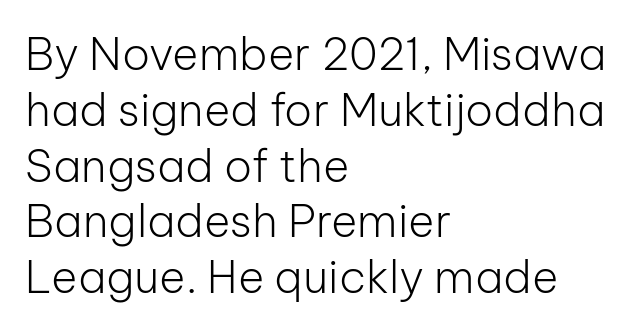
{"serif": "no", "italic": "no", "bold": "no", "weight": "light", "width": "normal", "stroke_contrast": "low", "x_height": "medium", "monospaced": "no", "underline": "no", "align": "left", "line_spacing_ratio": 1.24, "letter_spacing": "normal", "letter_spacing_em": 0.0, "glyph_px": 45}
